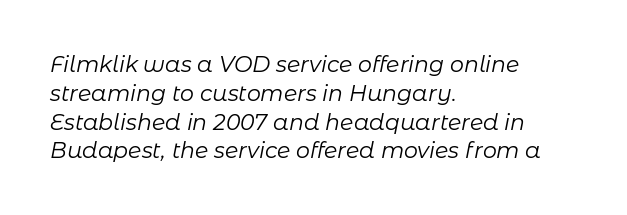
The image shows 22 px text type, italic (leaning right); set left-aligned, normal line spacing (1.31x), normal letter spacing, not underlined.
